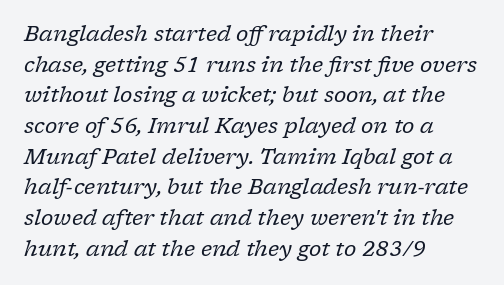
Q: Is the text bold? A: No.
Q: Is the text italic (slanted)? A: Yes, it leans right by about 17 degrees.
Q: Is the text underlined? A: No.
Q: How is the paragraph aligned? A: Left-aligned.
Q: Is the spacing between letters normal or unusually wide? A: Normal.
Q: Is the spacing between lines tight, normal or loose? A: Normal.
